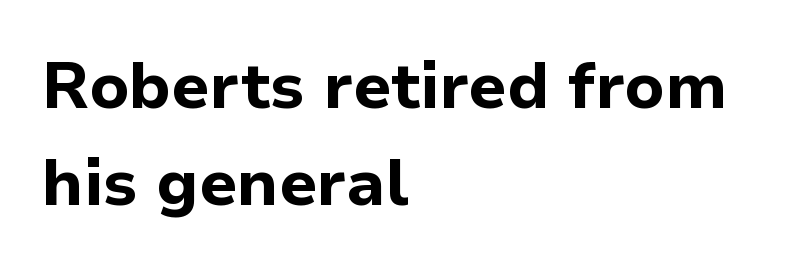
The image shows 65 px bold sans-serif type, upright; set left-aligned, normal line spacing (1.5x), normal letter spacing, not underlined; low stroke contrast and a medium x-height.
